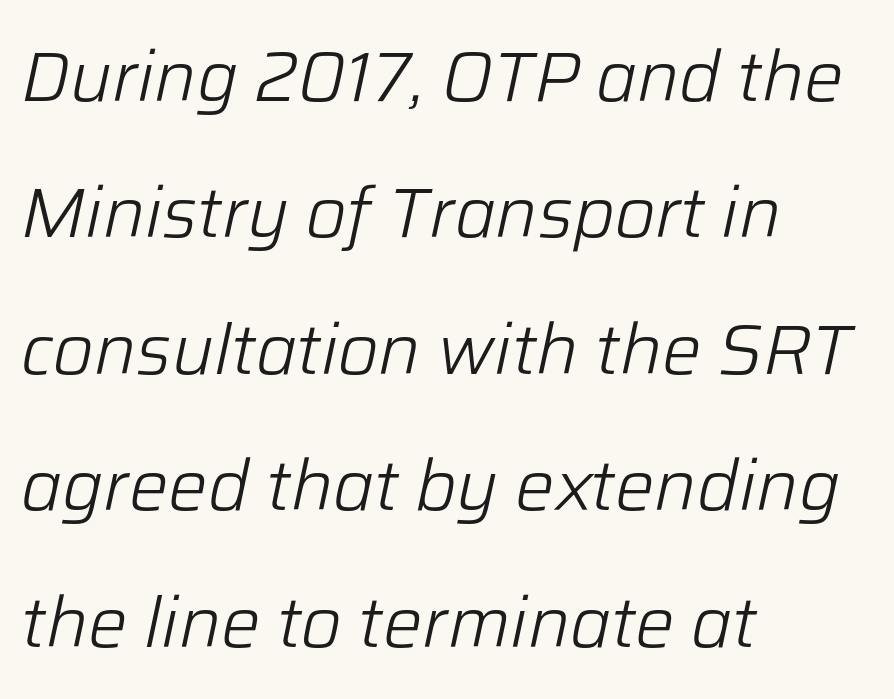
{"italic": "yes", "lean": "right", "slant_degrees": 12, "bold": "no", "weight": "light", "width": "normal", "stroke_contrast": "low", "x_height": "medium", "monospaced": "no", "underline": "no", "align": "left", "line_spacing": "loose", "line_spacing_ratio": 1.95, "letter_spacing": "normal", "letter_spacing_em": 0.0, "glyph_px": 70}
